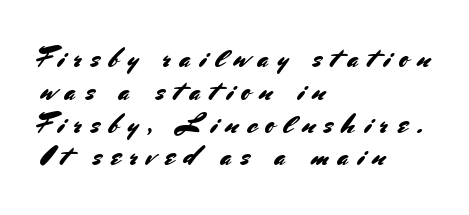
Is this a fixed-width face? No — the glyphs have proportional, varying widths. Compared with typical body copy, the letter spacing here is much looser. In terms of letterform style, serifs are entirely absent. All the whitespace from short lines collects on the right. The baseline area is clear.
